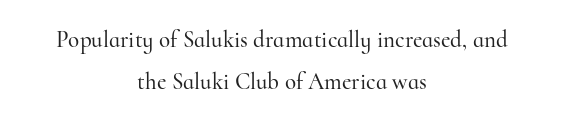
Q: Is the text italic (slanted)? A: No, it is upright.
Q: Is the text underlined? A: No.
Q: How is the paragraph aligned? A: Centered.
Q: Is the spacing between letters normal or unusually wide? A: Normal.
